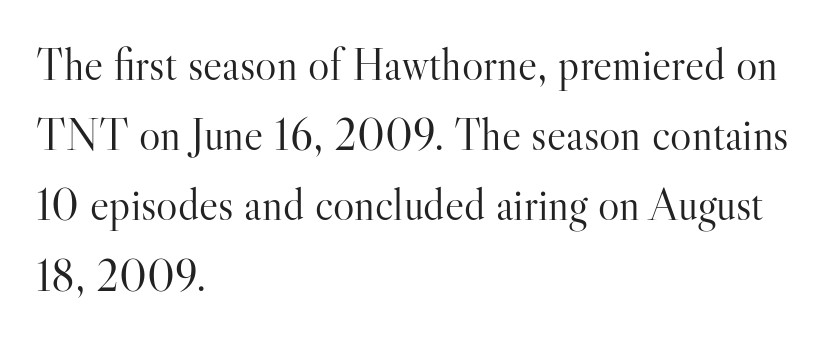
The image shows 45 px light serif type, upright; set left-aligned, normal line spacing (1.56x), normal letter spacing, not underlined; high stroke contrast and a small x-height.
